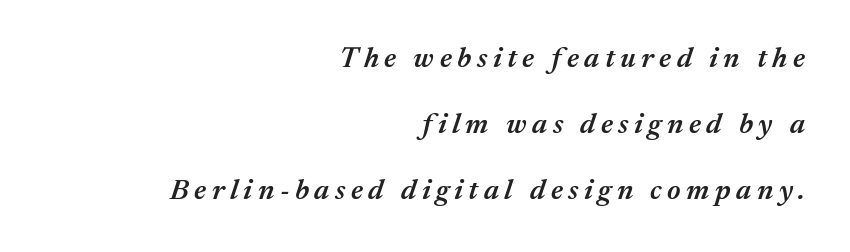
This sample uses an oblique cut, with every glyph tilted off the vertical. A great deal of white space separates one row of letters from the next. The area under the type is left untouched. Weight check: semibold — heavier than regular, not quite bold.
